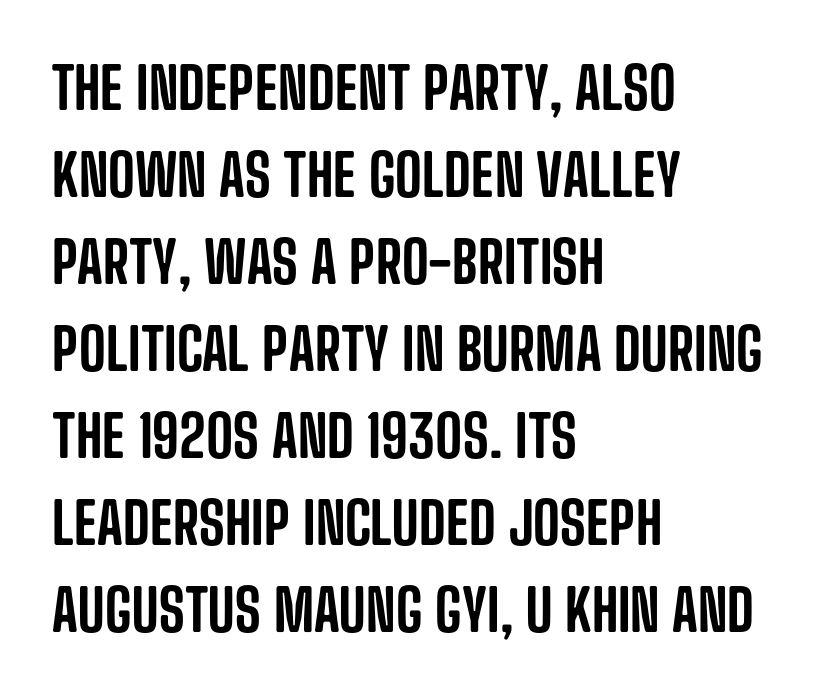
The image shows 58 px condensed sans-serif type, upright; set left-aligned, normal line spacing (1.5x), normal letter spacing, not underlined; low stroke contrast and a large x-height.
